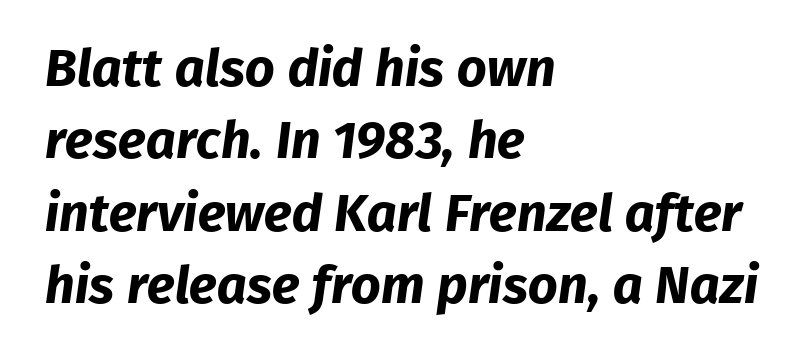
If you measured baseline to baseline, you'd find a middling distance. Heavy-handed strokes throughout: this text is bold. Is this a fixed-width face? No — the glyphs have proportional, varying widths. The typesetter chose a ragged-right arrangement here. The zone under the glyphs is completely vacant.
